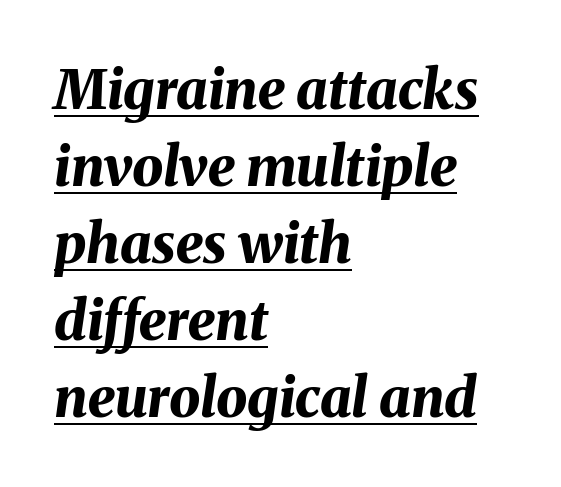
{"italic": "yes", "lean": "right", "slant_degrees": 8, "bold": "yes", "weight": "bold", "width": "normal", "stroke_contrast": "medium", "x_height": "medium", "monospaced": "no", "underline": "yes", "align": "left", "line_spacing": "normal", "line_spacing_ratio": 1.4, "letter_spacing": "normal", "letter_spacing_em": 0.0, "glyph_px": 55}
